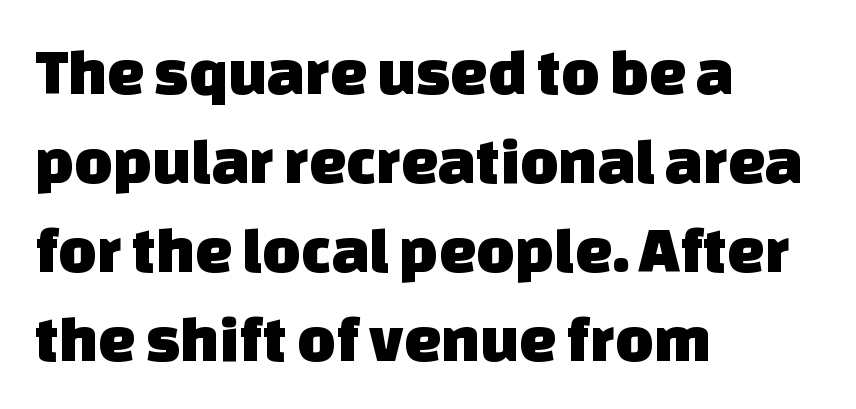
The image shows 66 px sans-serif type; set left-aligned, normal line spacing (1.35x), normal letter spacing, not underlined; low stroke contrast and a large x-height.
